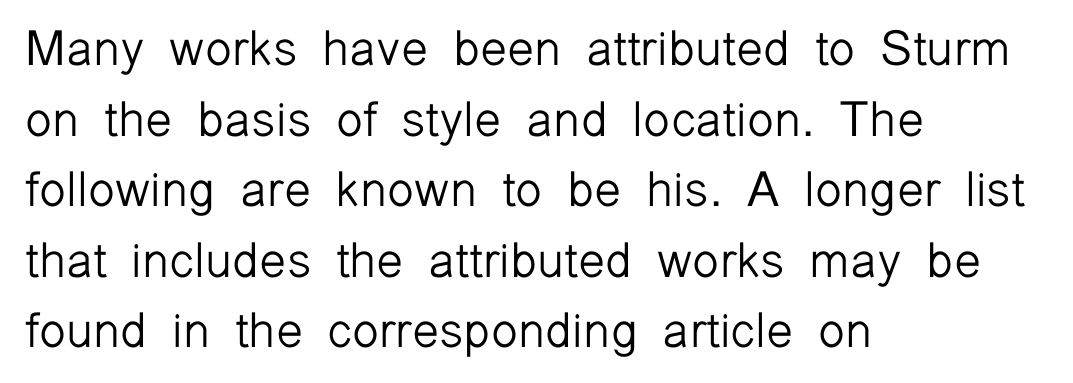
The image shows 49 px light sans-serif type, upright; set left-aligned, normal line spacing (1.44x), normal letter spacing, not underlined; low stroke contrast and a medium x-height.
